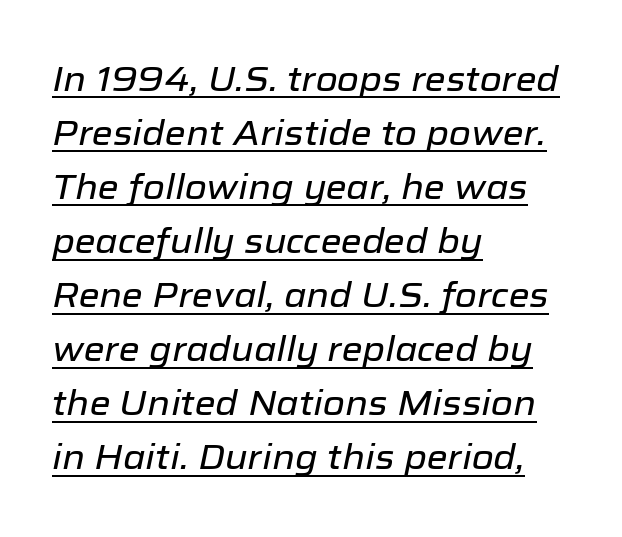
This is oblique type, the kind used for emphasis or titles. Leading: standard. Caption: standard tracking, unaltered. Casual observation: everything's shoved over to the left.
